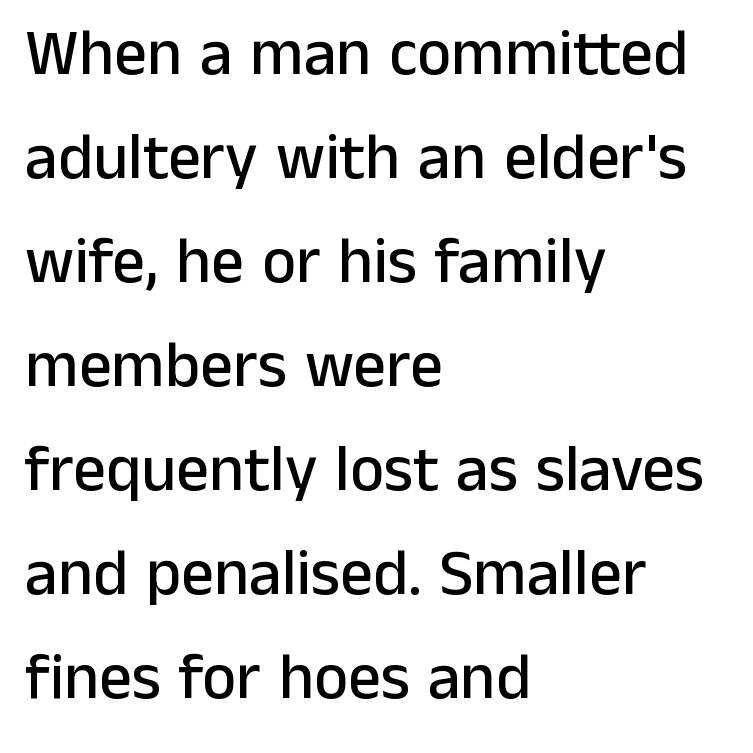
Q: Is the text italic (slanted)? A: No, it is upright.
Q: Is the typeface a serif or a sans-serif typeface? A: Sans-serif.
Q: Is the text underlined? A: No.
Q: How is the paragraph aligned? A: Left-aligned.
Q: Is the spacing between letters normal or unusually wide? A: Normal.
Q: Is the spacing between lines tight, normal or loose? A: Normal.
Q: Width (condensed, normal, or wide)? A: Normal.
Q: Stroke contrast? A: Low.
Q: x-height? A: Medium.
Q: Monospaced? A: No.
